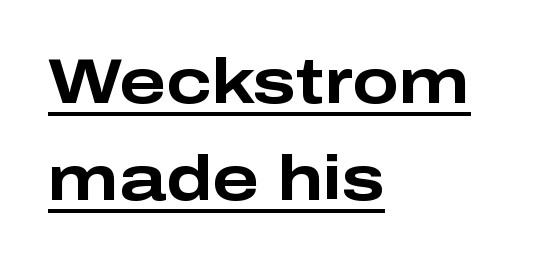
Quick note: not italic, upright. What decoration does the sample have? An underline. This rendering leaves character spacing at its baseline value. Compared with a centered layout, this one pins lines to the left instead. The rendering uses natural spacing where letterforms have individual widths.
